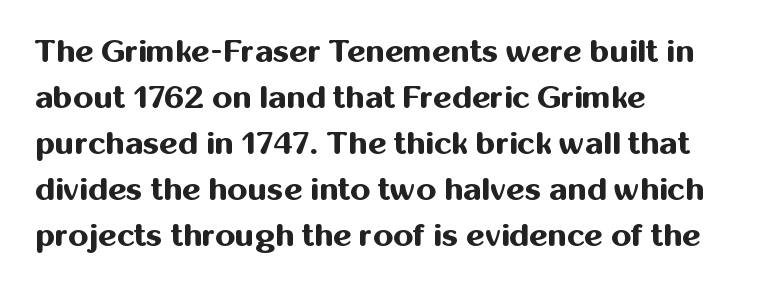
Q: Is the text bold? A: Yes.
Q: Is the text italic (slanted)? A: No, it is upright.
Q: Is the typeface a serif or a sans-serif typeface? A: Sans-serif.
Q: Is the text underlined? A: No.
Q: How is the paragraph aligned? A: Left-aligned.
Q: Is the spacing between letters normal or unusually wide? A: Normal.
Q: Is the spacing between lines tight, normal or loose? A: Normal.
Q: Width (condensed, normal, or wide)? A: Normal.
Q: Stroke contrast? A: Medium.
Q: x-height? A: Medium.
Q: Monospaced? A: No.
